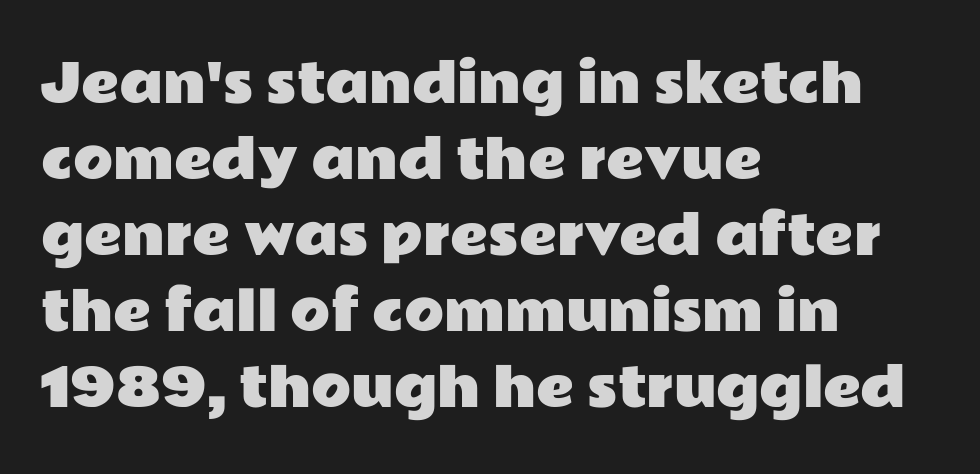
The image shows 52 px wide sans-serif type, upright; set left-aligned, normal line spacing (1.46x), normal letter spacing, not underlined; low stroke contrast and a medium x-height.
